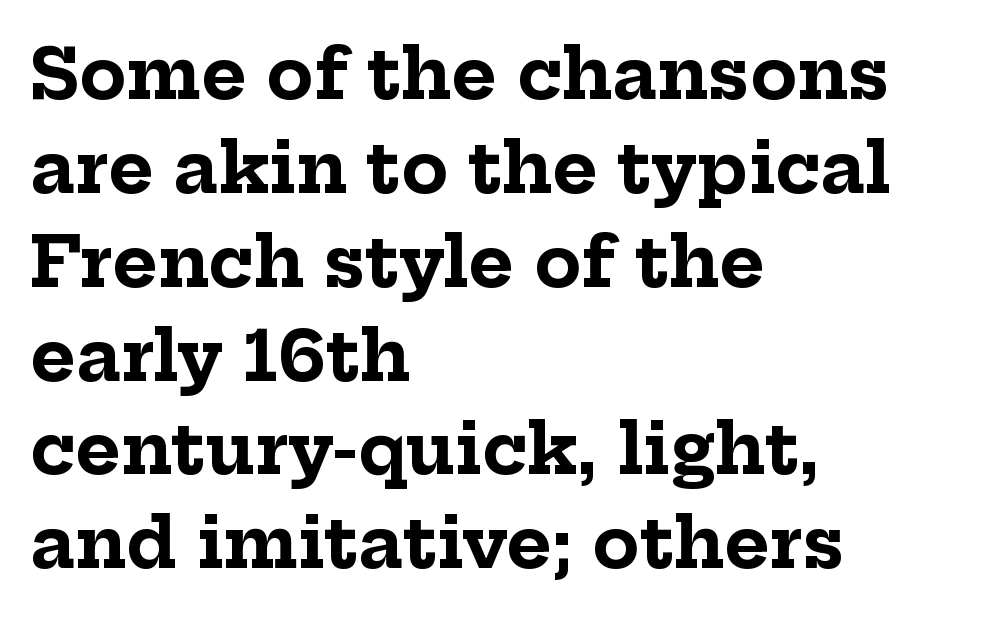
Unlike italic type, these characters show no tilt at all. The foot of each line stays bare and open. The rendering uses natural spacing where letterforms have individual widths. If you measured baseline to baseline, you'd find a middling distance.
